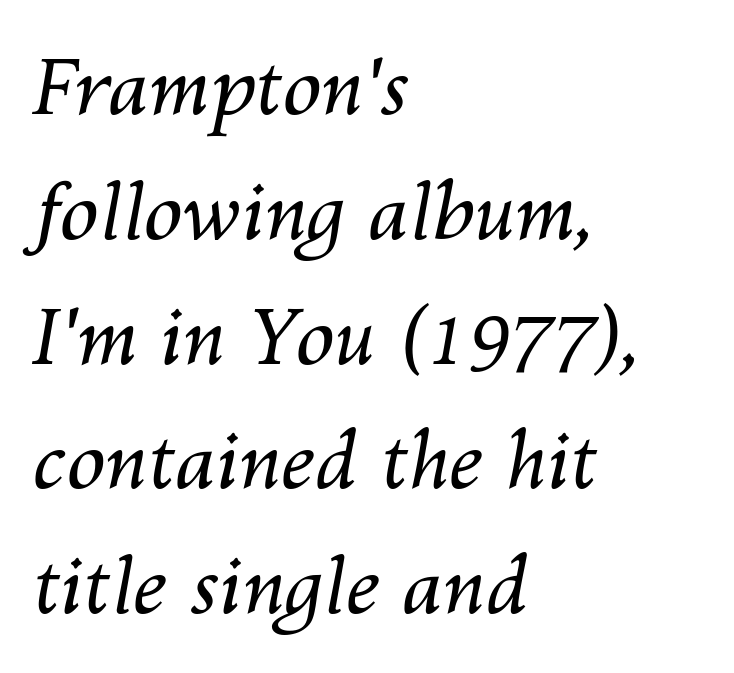
{"italic": "yes", "lean": "right", "slant_degrees": 10, "bold": "no", "weight": "regular", "width": "normal", "stroke_contrast": "medium", "x_height": "medium", "monospaced": "no", "underline": "no", "align": "left", "line_spacing": "normal", "line_spacing_ratio": 1.6, "letter_spacing": "normal", "letter_spacing_em": 0.0, "glyph_px": 78}
